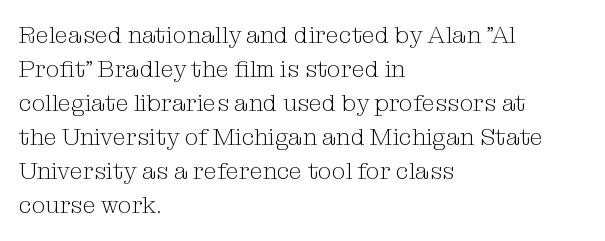
Q: Is the text bold? A: No.
Q: Is the text italic (slanted)? A: No, it is upright.
Q: Is the text underlined? A: No.
Q: How is the paragraph aligned? A: Left-aligned.
Q: Is the spacing between letters normal or unusually wide? A: Normal.
Q: Is the spacing between lines tight, normal or loose? A: Normal.
